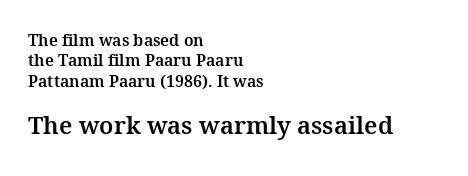
The image shows 24 px text type, upright; set left-aligned, normal line spacing (1.27x), normal letter spacing, not underlined; the second (bottom) block is 1.5x larger.
